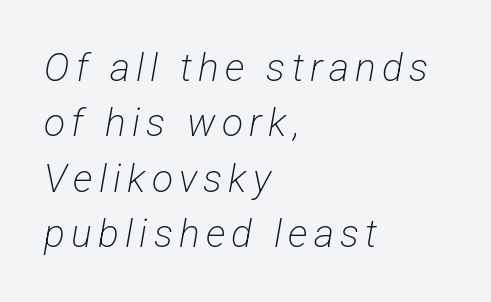
What's the leading like? Ordinary, nothing unusual. This sample has the flowing, uneven cadence of proportional lettering. Bare-footed words on every line. In CSS terms this would be text-align: left.
